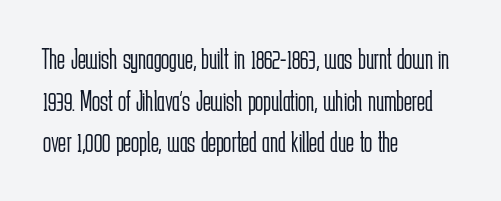
Q: Is the text bold? A: No.
Q: Is the text italic (slanted)? A: No, it is upright.
Q: Is the typeface a serif or a sans-serif typeface? A: Sans-serif.
Q: Is the text underlined? A: No.
Q: How is the paragraph aligned? A: Left-aligned.
Q: Is the spacing between letters normal or unusually wide? A: Normal.
Q: Is the spacing between lines tight, normal or loose? A: Normal.
Q: Width (condensed, normal, or wide)? A: Condensed.
Q: Stroke contrast? A: Low.
Q: x-height? A: Medium.
Q: Monospaced? A: No.
